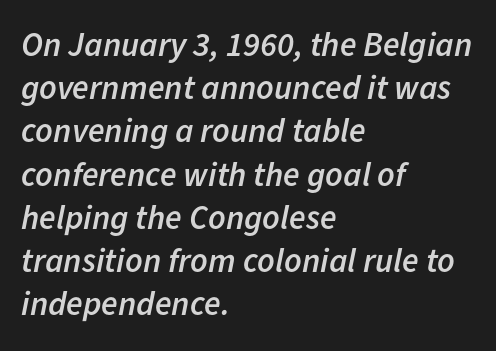
{"italic": "yes", "lean": "right", "slant_degrees": 11, "bold": "semi", "weight": "semibold", "width": "normal", "stroke_contrast": "low", "x_height": "medium", "monospaced": "no", "underline": "no", "align": "left", "line_spacing": "normal", "line_spacing_ratio": 1.27, "letter_spacing": "normal", "letter_spacing_em": 0.0, "glyph_px": 34}
